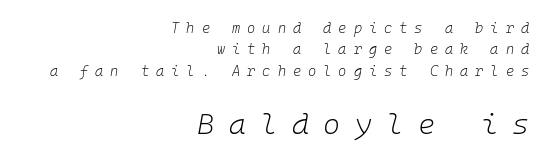
Summary of weight: not heavy and not bold. Each letter, wide or thin by design, is forced into the same width here. Compare the two chunks: the lower has the greater cap height. Short note: letters widely spaced.
